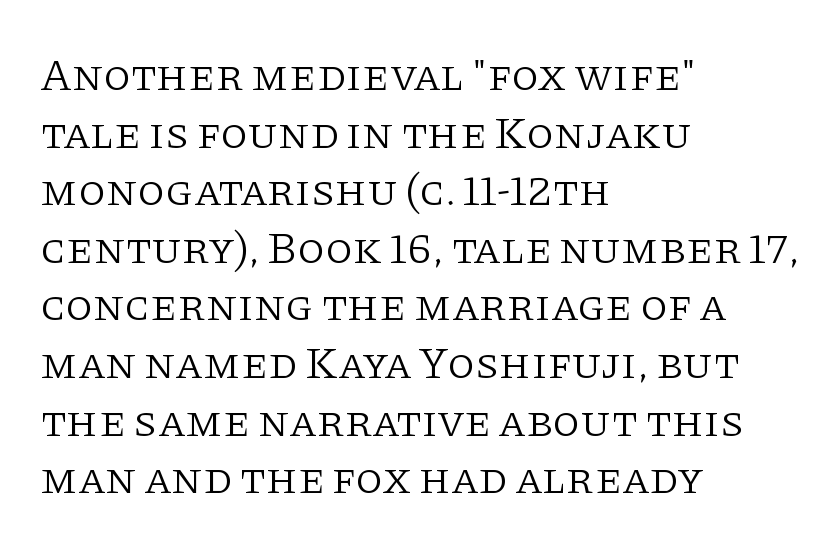
{"serif": "yes", "italic": "no", "bold": "no", "weight": "light", "width": "normal", "stroke_contrast": "low", "x_height": "large", "monospaced": "no", "underline": "no", "align": "left", "line_spacing": "normal", "line_spacing_ratio": 1.28, "letter_spacing": "normal", "letter_spacing_em": 0.0, "glyph_px": 45}
